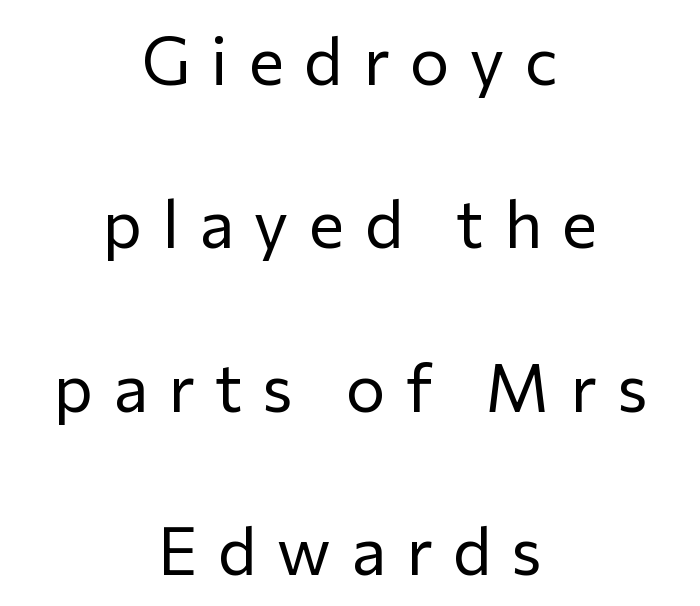
These lines have a slow, spaced-out rhythm from letter to letter. The space between consecutive lines is lavish. Proportional: the letters do not fall into vertical columns. Is this a sans? Yes — the strokes have no serifs. Underlining? Definitely not there.
